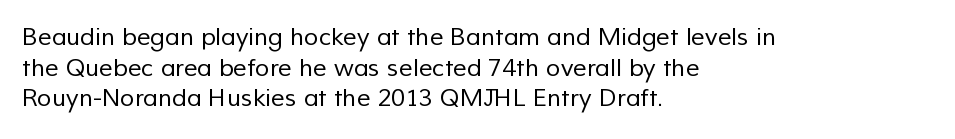
Q: Is the text bold? A: No.
Q: Is the text underlined? A: No.
Q: How is the paragraph aligned? A: Left-aligned.
Q: Is the spacing between letters normal or unusually wide? A: Normal.
Q: Is the spacing between lines tight, normal or loose? A: Normal.
